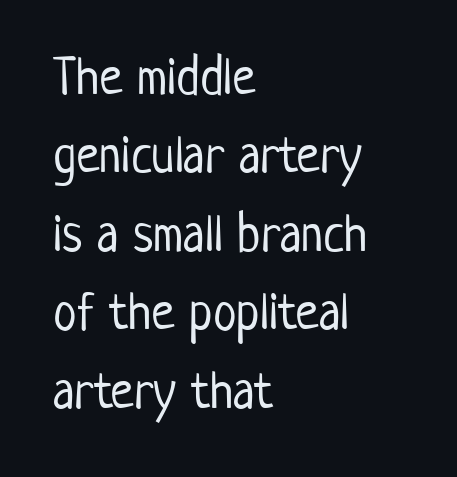
The image shows 53 px light, condensed sans-serif type, upright; set left-aligned, normal line spacing (1.48x), normal letter spacing, not underlined; low stroke contrast and a medium x-height.
